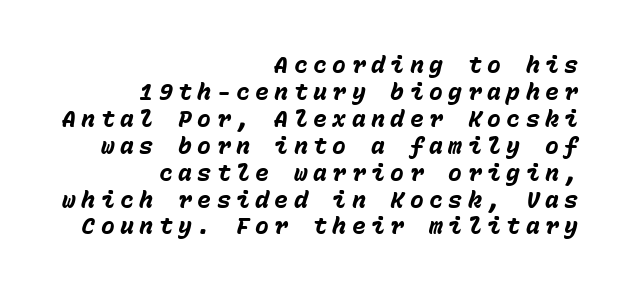
Q: Is the text bold? A: Yes.
Q: Is the text italic (slanted)? A: Yes, it leans right by about 15 degrees.
Q: Is the text underlined? A: No.
Q: How is the paragraph aligned? A: Right-aligned.
Q: Is the spacing between letters normal or unusually wide? A: Unusually wide.
